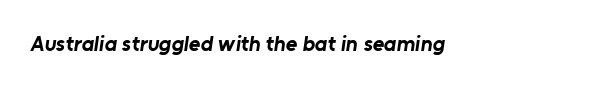
Q: Is the text bold? A: Yes.
Q: Is the text underlined? A: No.
Q: Is the spacing between letters normal or unusually wide? A: Normal.
